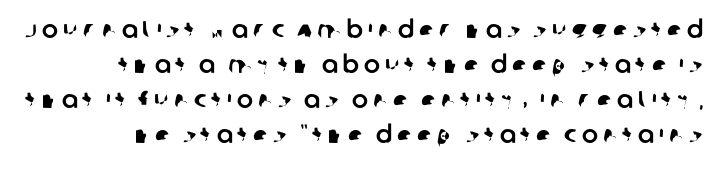
Each word looks stretched out because of the extra space between its letters. The gap between lines stays unmarked. Leading: standard.
